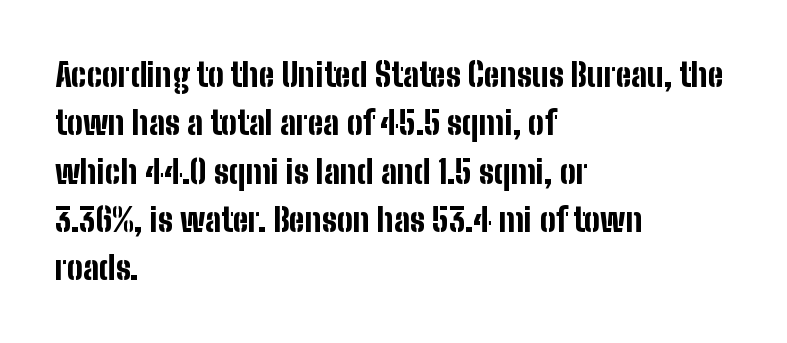
The image shows 32 px bold, condensed sans-serif type, upright; set left-aligned, normal line spacing (1.51x), normal letter spacing, not underlined; low stroke contrast and a medium x-height.
